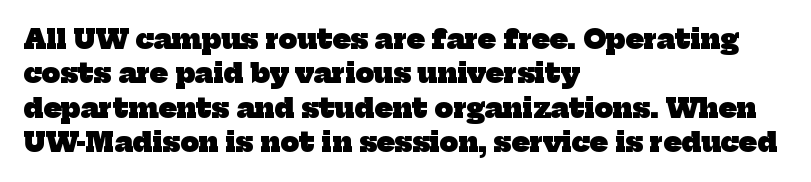
Q: Is the text bold? A: Yes.
Q: Is the text underlined? A: No.
Q: How is the paragraph aligned? A: Left-aligned.
Q: Is the spacing between letters normal or unusually wide? A: Normal.
Q: Is the spacing between lines tight, normal or loose? A: Normal.
